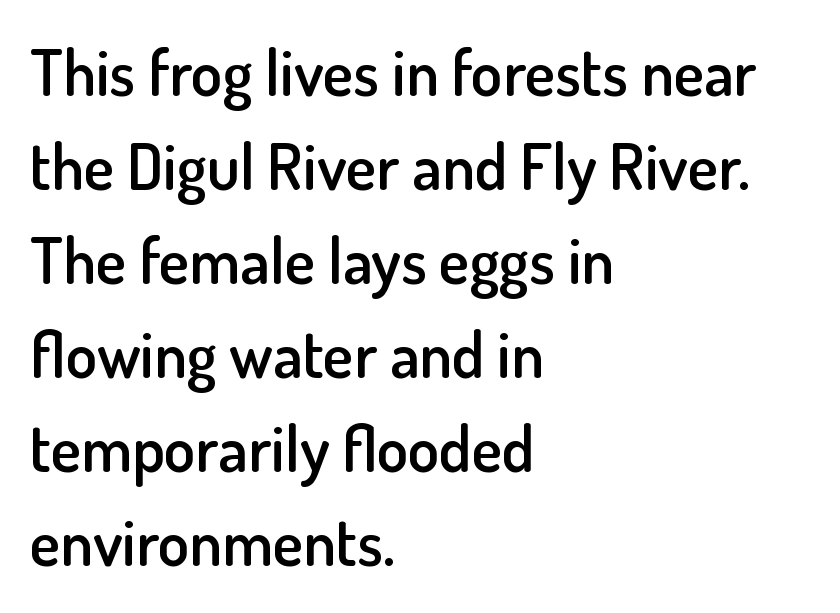
The image shows 64 px semibold sans-serif type, upright; set left-aligned, normal line spacing (1.47x), normal letter spacing, not underlined; low stroke contrast and a small x-height.
